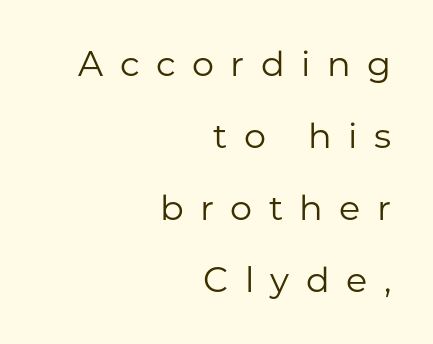
{"serif": "no", "italic": "no", "bold": "no", "weight": "regular", "width": "normal", "stroke_contrast": "low", "x_height": "medium", "monospaced": "no", "underline": "no", "align": "right", "line_spacing": "loose", "line_spacing_ratio": 2.06, "letter_spacing": "wide", "letter_spacing_em": 0.47, "glyph_px": 35}
